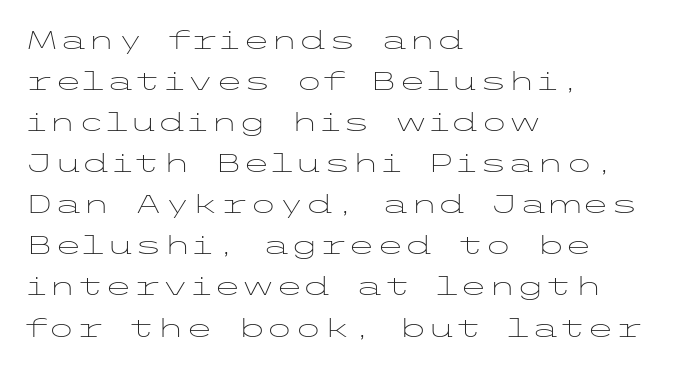
The words here are not underlined. Unbolded letterforms with no extra heft. Quick note: interline space is typical. These lines stack with their left ends in a neat column. Ordinary non-slanted type is in use. Here the glyphs are tracked normally, forming tight word shapes.
